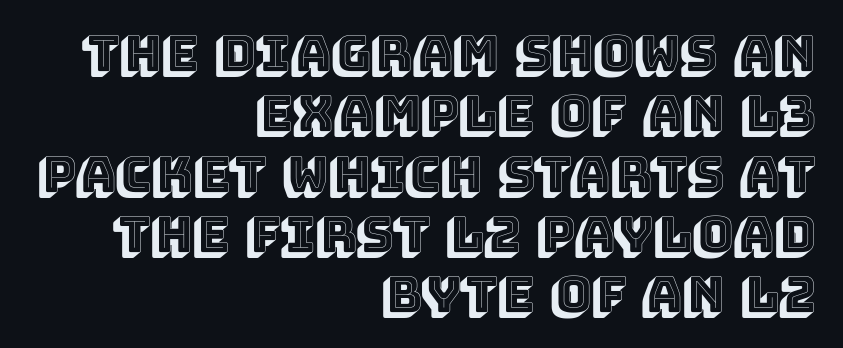
The image shows 49 px text type, upright; set right-aligned, line spacing 1.23x, normal letter spacing, not underlined; a large x-height.
